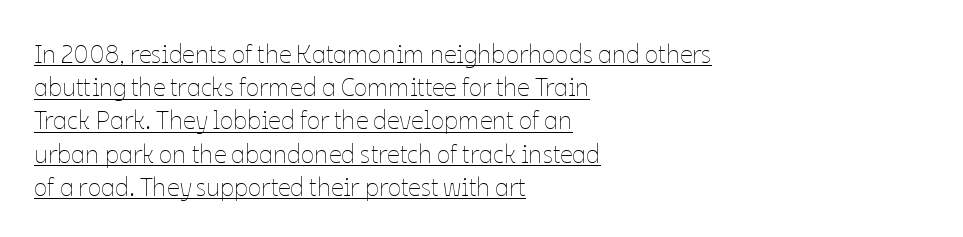
The image shows 25 px text type, upright; set left-aligned, normal line spacing (1.33x), normal letter spacing, underlined.
